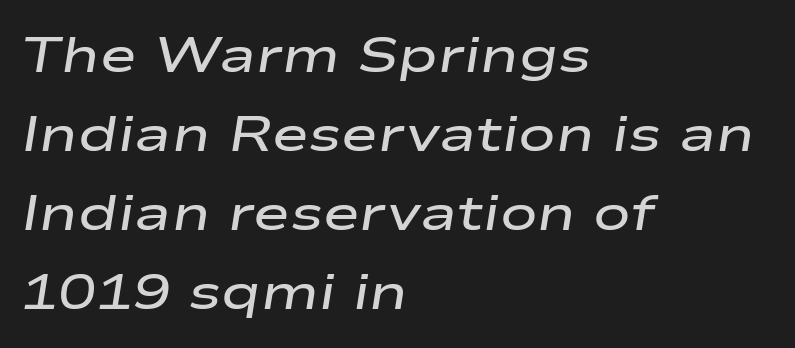
Q: Is the text bold? A: Semi-bold.
Q: Is the text italic (slanted)? A: Yes, it leans right by about 9 degrees.
Q: Is the text underlined? A: No.
Q: How is the paragraph aligned? A: Left-aligned.
Q: Is the spacing between letters normal or unusually wide? A: Normal.
Q: Is the spacing between lines tight, normal or loose? A: Normal.
Q: Width (condensed, normal, or wide)? A: Wide.
Q: Stroke contrast? A: Low.
Q: x-height? A: Medium.
Q: Monospaced? A: No.
